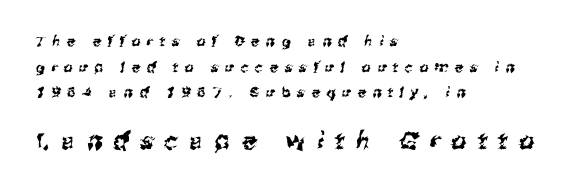
{"underline": "no", "align": "left", "line_spacing_ratio": 1.83, "letter_spacing": "wide", "letter_spacing_em": 0.48, "larger_block": "second", "size_ratio": 1.71, "glyph_px": 24}
